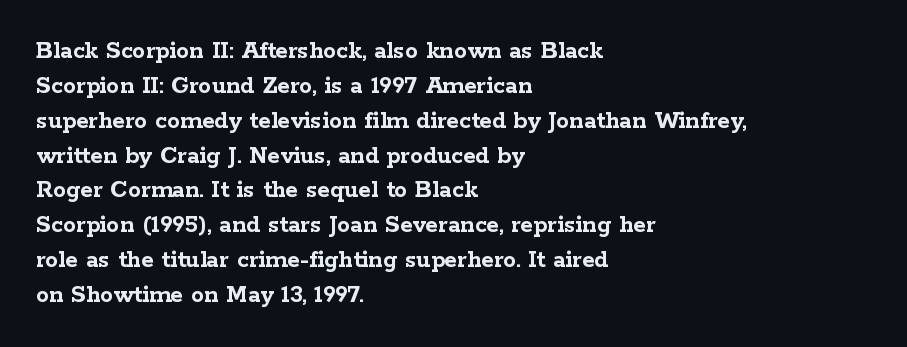
Q: Is the text bold? A: Yes.
Q: Is the text italic (slanted)? A: No, it is upright.
Q: Is the text underlined? A: No.
Q: How is the paragraph aligned? A: Left-aligned.
Q: Is the spacing between letters normal or unusually wide? A: Normal.
Q: Is the spacing between lines tight, normal or loose? A: Normal.
